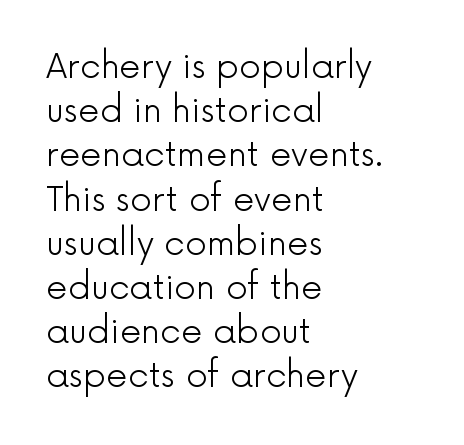
The image shows 34 px light sans-serif type, upright; set left-aligned, normal line spacing (1.3x), normal letter spacing, not underlined; a medium x-height.
